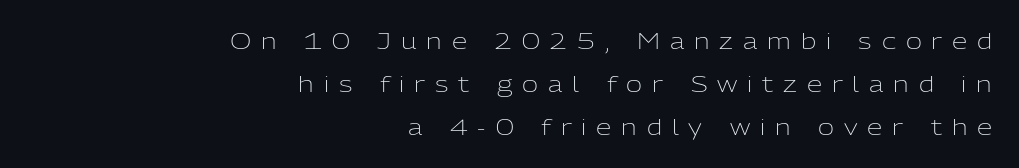
Clear beneath every line of the passage. Line spacing here is loose. Counters stay open thanks to moderate or lighter strokes. The horizontal fit of the characters is loose and conspicuously gappy. Caption: multi-line text, flush right, ragged left. Ascenders rise straight up at ninety degrees.
